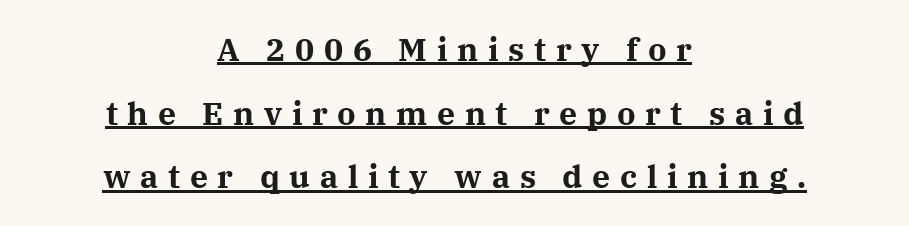
{"serif": "yes", "italic": "no", "bold": "yes", "weight": "bold", "width": "normal", "stroke_contrast": "medium", "x_height": "medium", "monospaced": "no", "underline": "yes", "align": "center", "line_spacing": "loose", "line_spacing_ratio": 1.99, "letter_spacing": "wide", "letter_spacing_em": 0.3, "glyph_px": 32}
